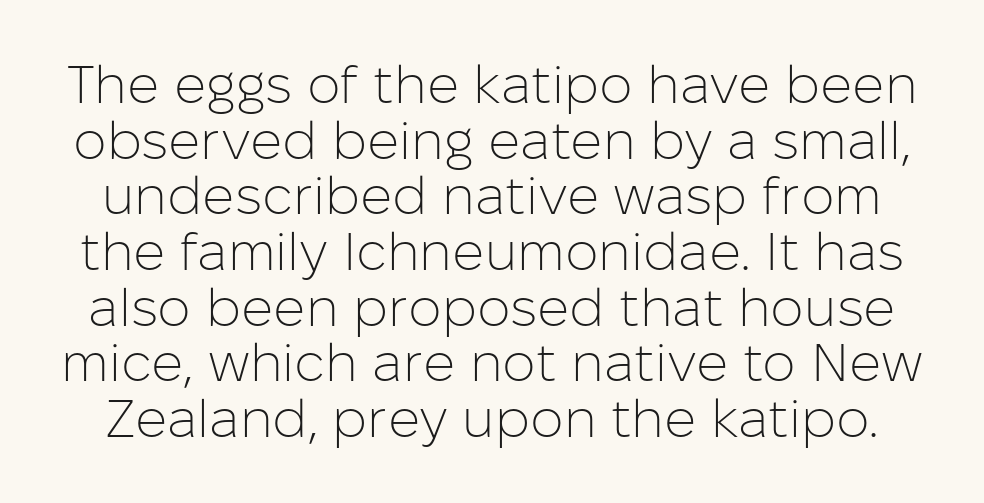
{"serif": "no", "italic": "no", "bold": "no", "weight": "light", "width": "normal", "stroke_contrast": "low", "x_height": "medium", "monospaced": "no", "underline": "no", "line_spacing": "tight", "line_spacing_ratio": 1.05, "letter_spacing": "normal", "letter_spacing_em": 0.0, "glyph_px": 53}
